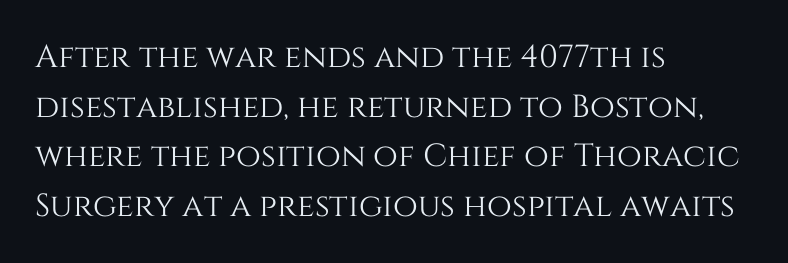
Underlining? Definitely not there. Think of a printed novel: that variable character pitch is what you see here. Notice how the stems are strictly vertical — no italics here. Compared with typical body copy, the letter spacing here is the same. The text block is weighted toward the left margin, trailing off unevenly rightward.
